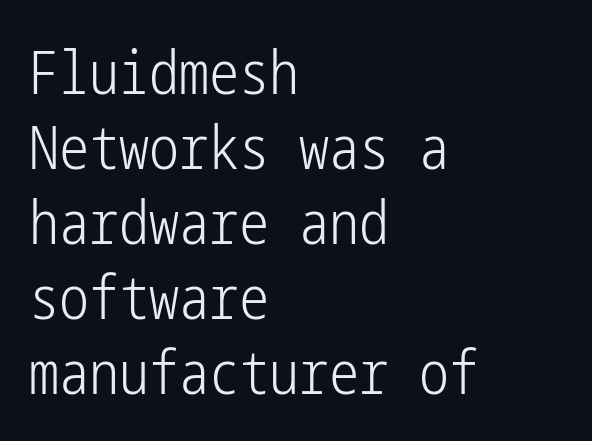
{"serif": "no", "italic": "no", "bold": "no", "weight": "light", "width": "condensed", "stroke_contrast": "low", "x_height": "medium", "underline": "no", "align": "left", "line_spacing": "normal", "line_spacing_ratio": 1.25, "letter_spacing": "normal", "letter_spacing_em": 0.0, "glyph_px": 60}
